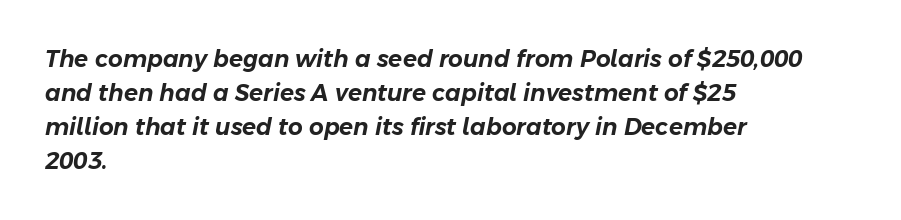
The image shows 23 px text type, italic (leaning right); set left-aligned, normal line spacing (1.48x), normal letter spacing, not underlined.
